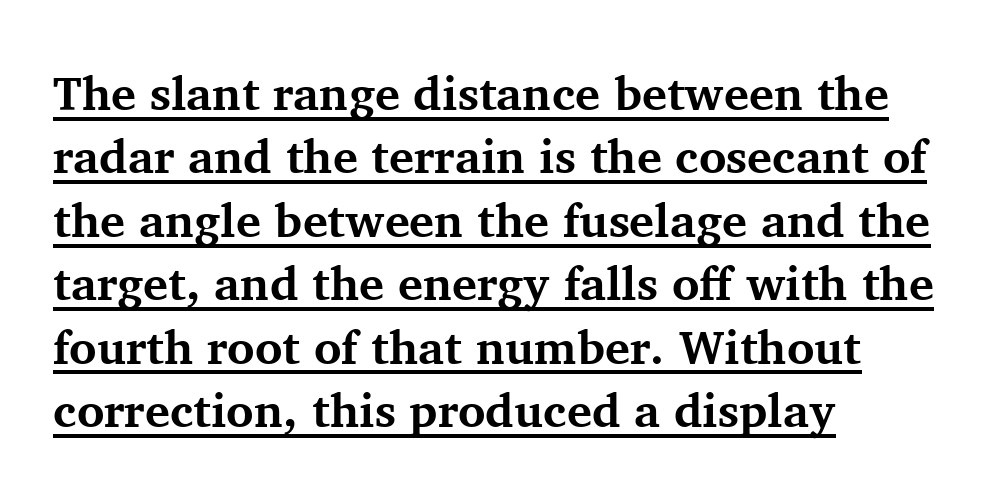
Q: Is the text bold? A: Yes.
Q: Is the text italic (slanted)? A: No, it is upright.
Q: Is the typeface a serif or a sans-serif typeface? A: Serif.
Q: Is the text underlined? A: Yes.
Q: How is the paragraph aligned? A: Left-aligned.
Q: Is the spacing between letters normal or unusually wide? A: Normal.
Q: Is the spacing between lines tight, normal or loose? A: Normal.
Q: Width (condensed, normal, or wide)? A: Normal.
Q: Stroke contrast? A: Medium.
Q: x-height? A: Medium.
Q: Monospaced? A: No.
